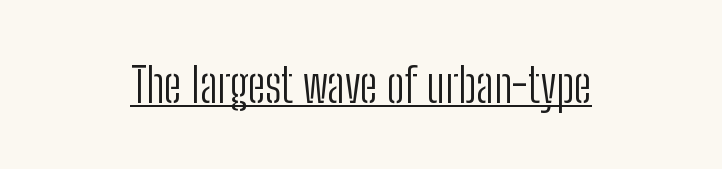
Q: Is the text bold? A: No.
Q: Is the text italic (slanted)? A: No, it is upright.
Q: Is the typeface a serif or a sans-serif typeface? A: Sans-serif.
Q: Is the text underlined? A: Yes.
Q: Is the spacing between letters normal or unusually wide? A: Normal.
Q: Width (condensed, normal, or wide)? A: Condensed.
Q: Stroke contrast? A: Low.
Q: x-height? A: Medium.
Q: Monospaced? A: No.
